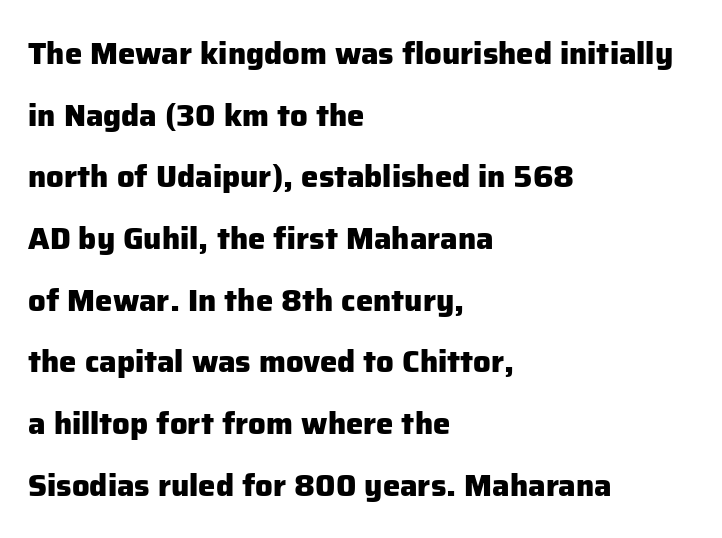
{"serif": "no", "italic": "no", "bold": "yes", "weight": "heavy", "width": "normal", "stroke_contrast": "low", "x_height": "medium", "monospaced": "no", "underline": "no", "align": "left", "line_spacing": "loose", "line_spacing_ratio": 1.99, "letter_spacing": "normal", "letter_spacing_em": 0.0, "glyph_px": 31}
